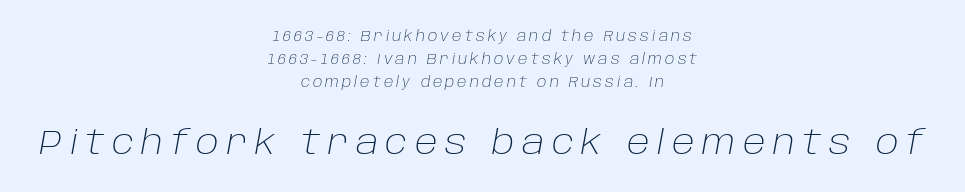
Q: Is the text bold? A: No.
Q: Is the text italic (slanted)? A: Yes, it leans right by about 10 degrees.
Q: Is the text underlined? A: No.
Q: How is the paragraph aligned? A: Centered.
Q: Is the spacing between letters normal or unusually wide? A: Unusually wide.
Q: Is the spacing between lines tight, normal or loose? A: Normal.
Q: Which block of text is set in a larger size, the first (top) or the second (bottom)? A: The second (bottom) one.
Q: Width (condensed, normal, or wide)? A: Normal.
Q: Stroke contrast? A: Low.
Q: x-height? A: Large.
Q: Monospaced? A: No.
